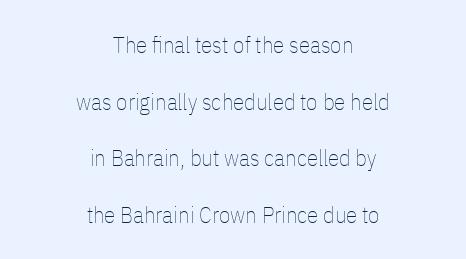
Q: Is the text bold? A: No.
Q: Is the text italic (slanted)? A: No, it is upright.
Q: Is the text underlined? A: No.
Q: How is the paragraph aligned? A: Centered.
Q: Is the spacing between letters normal or unusually wide? A: Normal.
Q: Is the spacing between lines tight, normal or loose? A: Loose.
